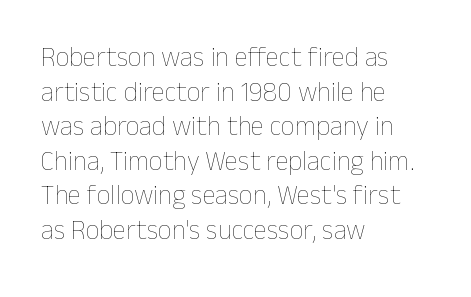
Q: Is the text bold? A: No.
Q: Is the text italic (slanted)? A: No, it is upright.
Q: Is the text underlined? A: No.
Q: How is the paragraph aligned? A: Left-aligned.
Q: Is the spacing between letters normal or unusually wide? A: Normal.
Q: Is the spacing between lines tight, normal or loose? A: Normal.
